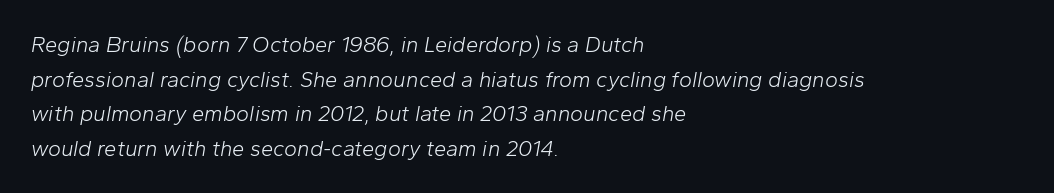
Q: Is the text bold? A: No.
Q: Is the text italic (slanted)? A: Yes, it leans right by about 10 degrees.
Q: Is the text underlined? A: No.
Q: How is the paragraph aligned? A: Left-aligned.
Q: Is the spacing between letters normal or unusually wide? A: Normal.
Q: Is the spacing between lines tight, normal or loose? A: Normal.
